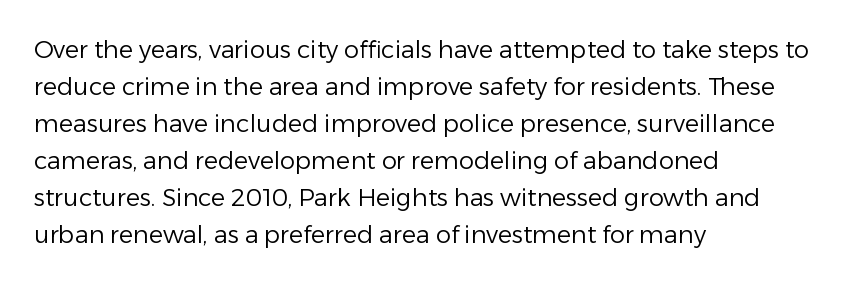
Vertical strokes here are truly vertical. Every row of glyphs begins at an identical x-position on the left. Between one letter and the next there's only the usual sliver of space. Only glyphs here, with clear space below each row.
